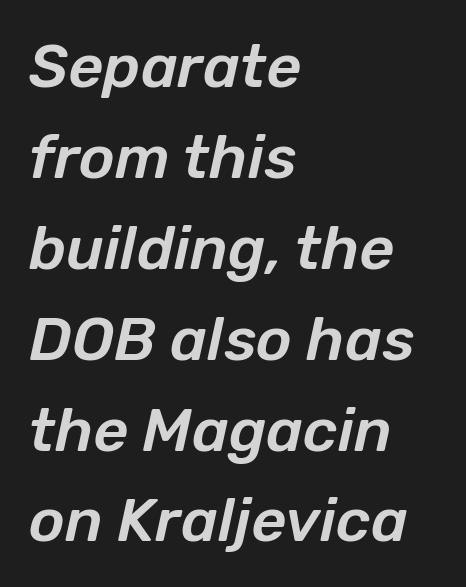
Q: Is the text italic (slanted)? A: Yes, it leans right by about 12 degrees.
Q: Is the text underlined? A: No.
Q: How is the paragraph aligned? A: Left-aligned.
Q: Is the spacing between letters normal or unusually wide? A: Normal.
Q: Is the spacing between lines tight, normal or loose? A: Normal.
Q: Width (condensed, normal, or wide)? A: Normal.
Q: Stroke contrast? A: Low.
Q: x-height? A: Medium.
Q: Monospaced? A: No.
